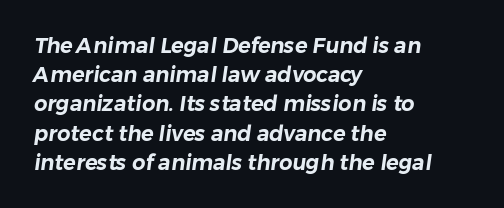
The image shows 21 px text type; set left-aligned, normal line spacing (1.39x), normal letter spacing, not underlined.
